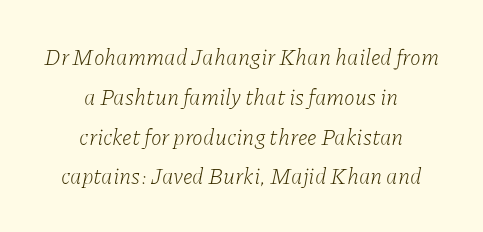
{"italic": "yes", "lean": "right", "slant_degrees": 11, "bold": "no", "underline": "no", "align": "center", "line_spacing_ratio": 1.81, "letter_spacing": "normal", "letter_spacing_em": 0.0, "glyph_px": 22}
